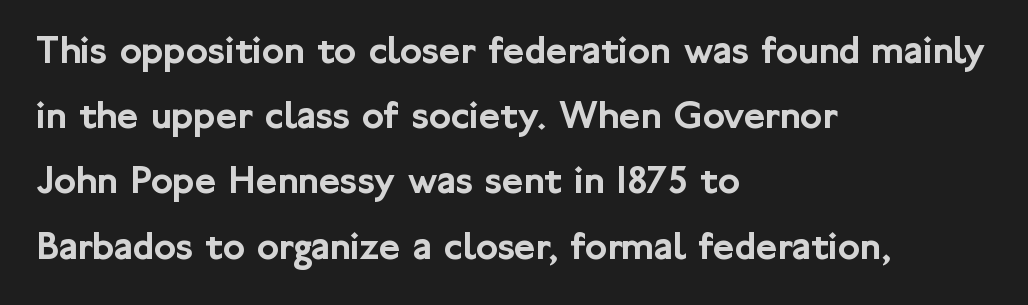
Q: Is the text italic (slanted)? A: No, it is upright.
Q: Is the typeface a serif or a sans-serif typeface? A: Sans-serif.
Q: Is the text underlined? A: No.
Q: How is the paragraph aligned? A: Left-aligned.
Q: Is the spacing between letters normal or unusually wide? A: Normal.
Q: Is the spacing between lines tight, normal or loose? A: Normal.
Q: Width (condensed, normal, or wide)? A: Normal.
Q: Stroke contrast? A: Low.
Q: x-height? A: Medium.
Q: Monospaced? A: No.
